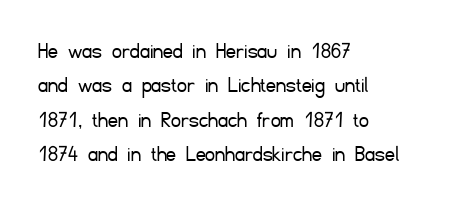
Q: Is the text bold? A: No.
Q: Is the text italic (slanted)? A: No, it is upright.
Q: Is the text underlined? A: No.
Q: How is the paragraph aligned? A: Left-aligned.
Q: Is the spacing between letters normal or unusually wide? A: Normal.
Q: Is the spacing between lines tight, normal or loose? A: Normal.
